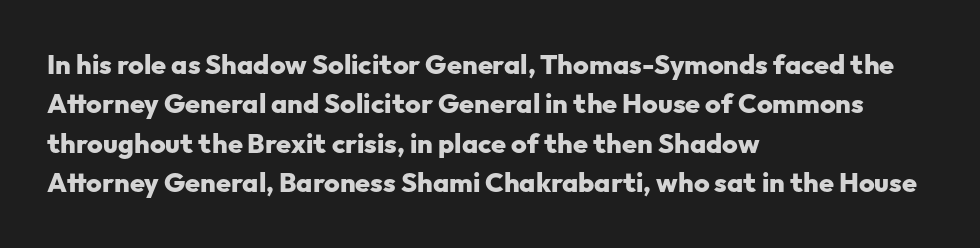
{"italic": "no", "bold": "yes", "underline": "no", "align": "left", "line_spacing": "normal", "line_spacing_ratio": 1.46, "letter_spacing": "normal", "letter_spacing_em": 0.0, "glyph_px": 27}
